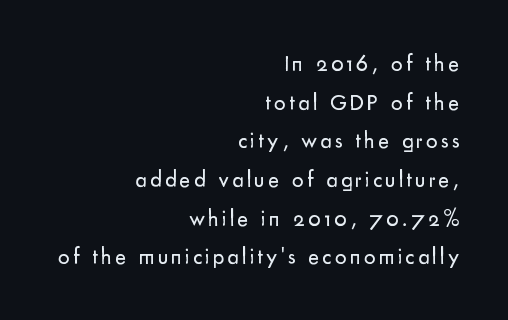
Q: Is the text bold? A: No.
Q: Is the text italic (slanted)? A: No, it is upright.
Q: Is the text underlined? A: No.
Q: How is the paragraph aligned? A: Right-aligned.
Q: Is the spacing between lines tight, normal or loose? A: Normal.
